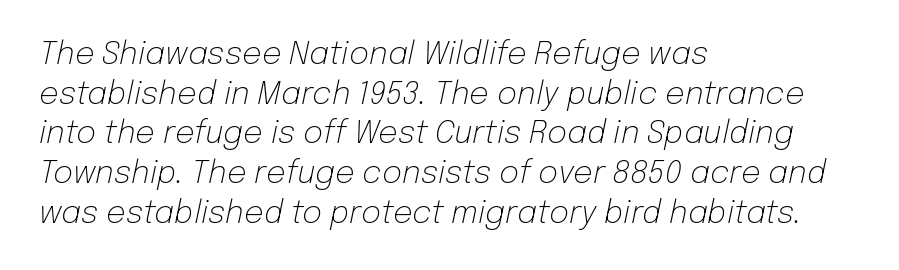
{"italic": "yes", "lean": "right", "slant_degrees": 12, "bold": "no", "weight": "light", "width": "normal", "stroke_contrast": "low", "x_height": "medium", "monospaced": "no", "underline": "no", "align": "left", "line_spacing": "normal", "line_spacing_ratio": 1.28, "letter_spacing": "normal", "letter_spacing_em": 0.0, "glyph_px": 31}
